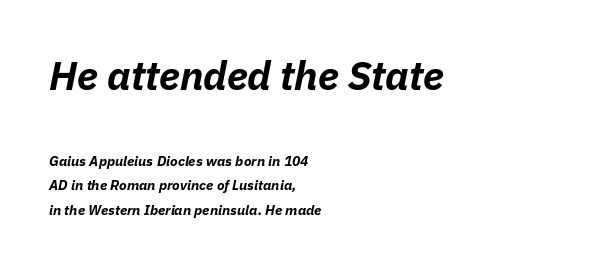
{"italic": "yes", "lean": "right", "slant_degrees": 11, "bold": "yes", "weight": "bold", "width": "normal", "stroke_contrast": "low", "x_height": "medium", "monospaced": "no", "underline": "no", "align": "left", "line_spacing_ratio": 1.75, "letter_spacing": "normal", "letter_spacing_em": 0.0, "larger_block": "first", "size_ratio": 2.86, "glyph_px": 40}
